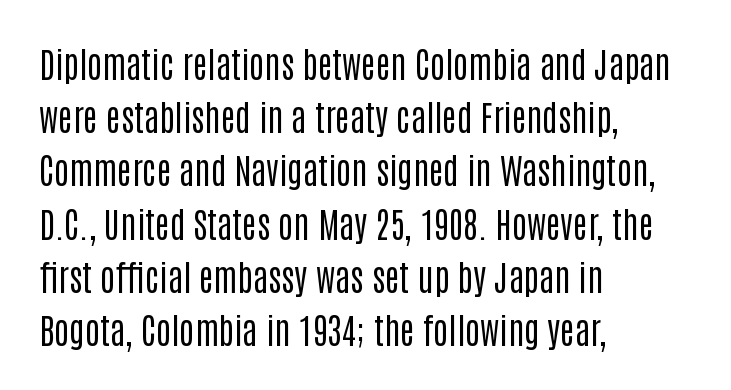
The image shows 35 px regular-weight, condensed sans-serif type, upright; set left-aligned, normal line spacing (1.52x), normal letter spacing, not underlined; low stroke contrast and a large x-height.
